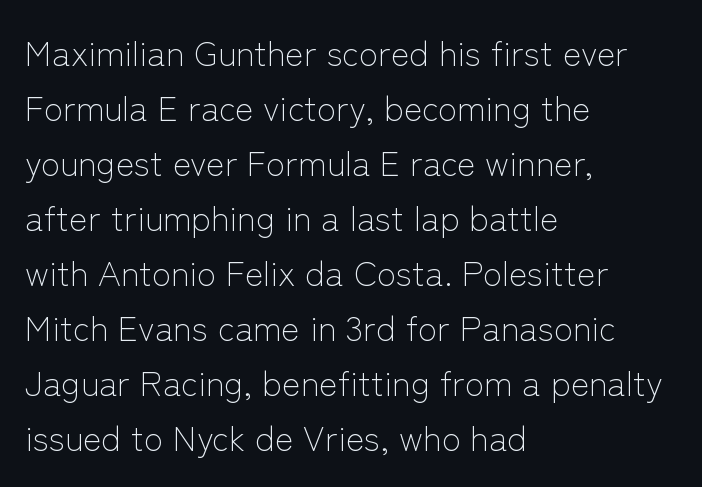
The characters display no serif detailing; their extremities are plain. Default kerning and tracking; the words read as compact shapes. The specimen reads as upright at a glance. The compositor pushed each line to the left boundary. Regarding leading, the lines here are spaced in the standard way. This reads as an unemphasized weight, regular at the heaviest.
